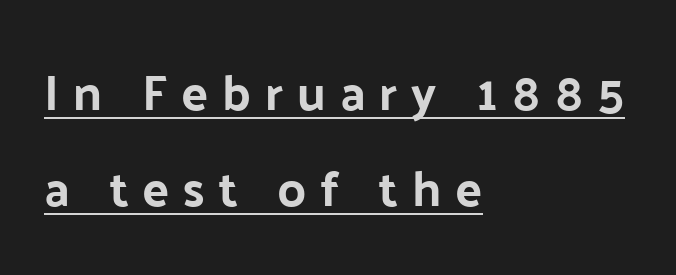
Q: Is the text bold? A: Yes.
Q: Is the text italic (slanted)? A: No, it is upright.
Q: Is the typeface a serif or a sans-serif typeface? A: Sans-serif.
Q: Is the text underlined? A: Yes.
Q: How is the paragraph aligned? A: Left-aligned.
Q: Is the spacing between letters normal or unusually wide? A: Unusually wide.
Q: Is the spacing between lines tight, normal or loose? A: Loose.
Q: Width (condensed, normal, or wide)? A: Normal.
Q: Stroke contrast? A: Low.
Q: x-height? A: Medium.
Q: Monospaced? A: No.
